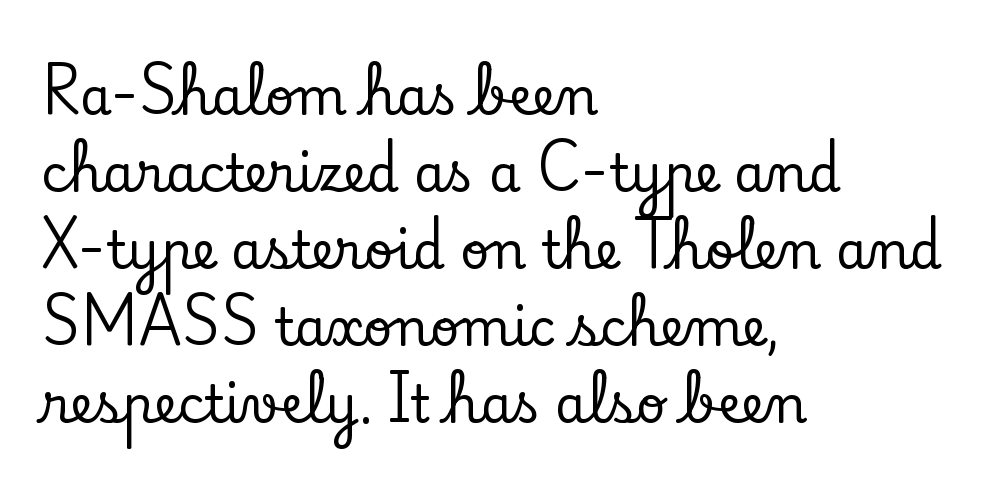
The image shows 51 px text type, upright; set left-aligned, normal line spacing (1.51x), normal letter spacing, not underlined; low stroke contrast and a small x-height.
